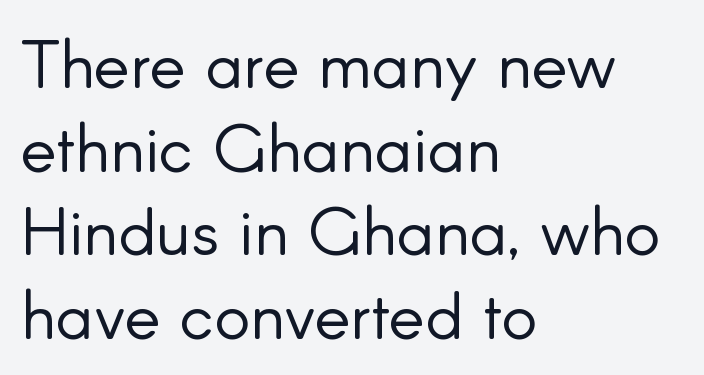
The image shows 67 px light sans-serif type, upright; set left-aligned, normal line spacing (1.25x), normal letter spacing, not underlined; low stroke contrast and a small x-height.
